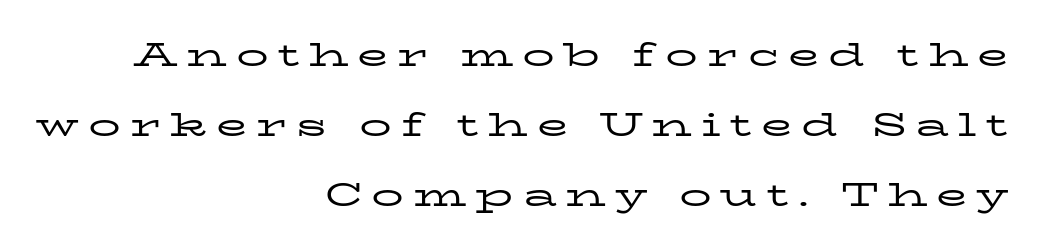
{"serif": "yes", "italic": "no", "bold": "no", "weight": "regular", "width": "wide", "stroke_contrast": "low", "x_height": "medium", "monospaced": "no", "underline": "no", "align": "right", "line_spacing": "loose", "line_spacing_ratio": 2.18, "letter_spacing": "wide", "letter_spacing_em": 0.28, "glyph_px": 32}
